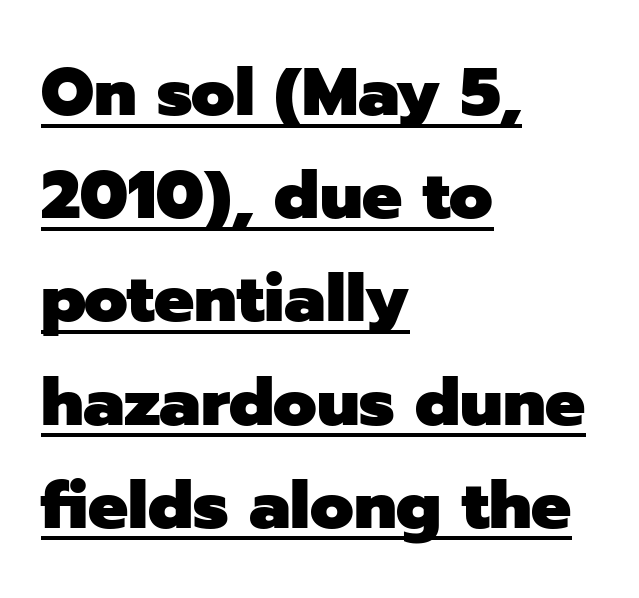
The image shows 67 px heavy sans-serif type, upright; set left-aligned, normal line spacing (1.54x), normal letter spacing, underlined; low stroke contrast and a medium x-height.
